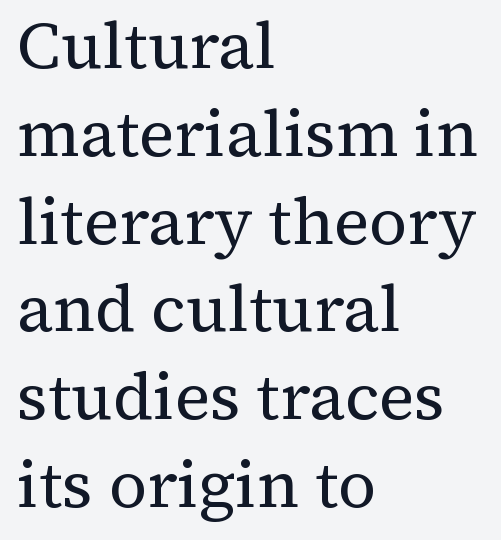
Q: Is the text bold? A: No.
Q: Is the text italic (slanted)? A: No, it is upright.
Q: Is the typeface a serif or a sans-serif typeface? A: Serif.
Q: Is the text underlined? A: No.
Q: How is the paragraph aligned? A: Left-aligned.
Q: Is the spacing between letters normal or unusually wide? A: Normal.
Q: Is the spacing between lines tight, normal or loose? A: Normal.
Q: Width (condensed, normal, or wide)? A: Normal.
Q: Stroke contrast? A: Medium.
Q: x-height? A: Medium.
Q: Monospaced? A: No.
